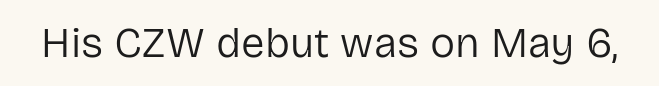
Note: no serifs on the glyphs. The zone under the glyphs is completely vacant. These lines are rendered in a variable-pitch font. The letters stand straight up with perfectly vertical stems.
